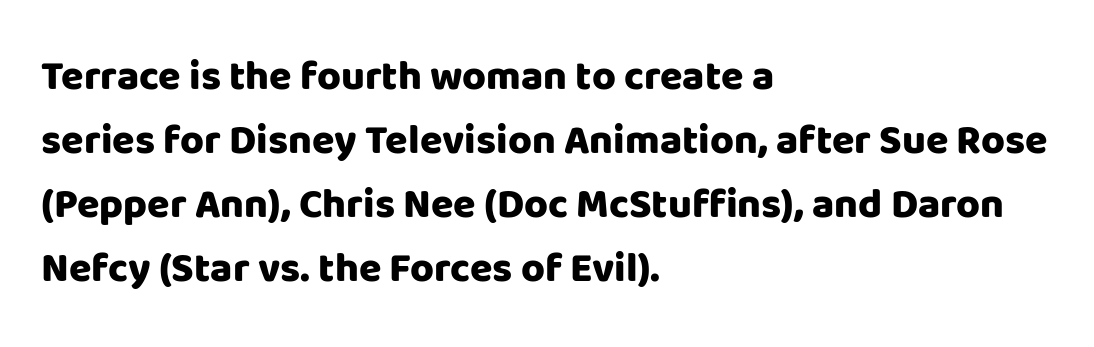
The image shows 41 px heavy sans-serif type, upright; set left-aligned, normal line spacing (1.56x), normal letter spacing, not underlined; low stroke contrast and a large x-height.
